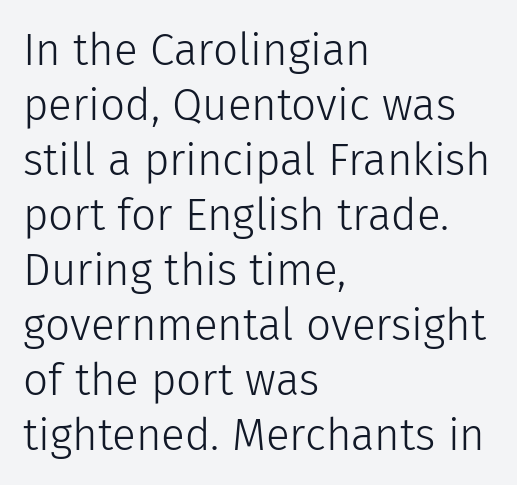
This sample keeps an unexceptional amount of space between lines. Typeset ragged right — the left edge is the straight one. The letters stand straight up with perfectly vertical stems. This sample has the flowing, uneven cadence of proportional lettering. Glyph-to-glyph distance matches everyday printed text. Nothing heavy about these letters — not bold at all.
